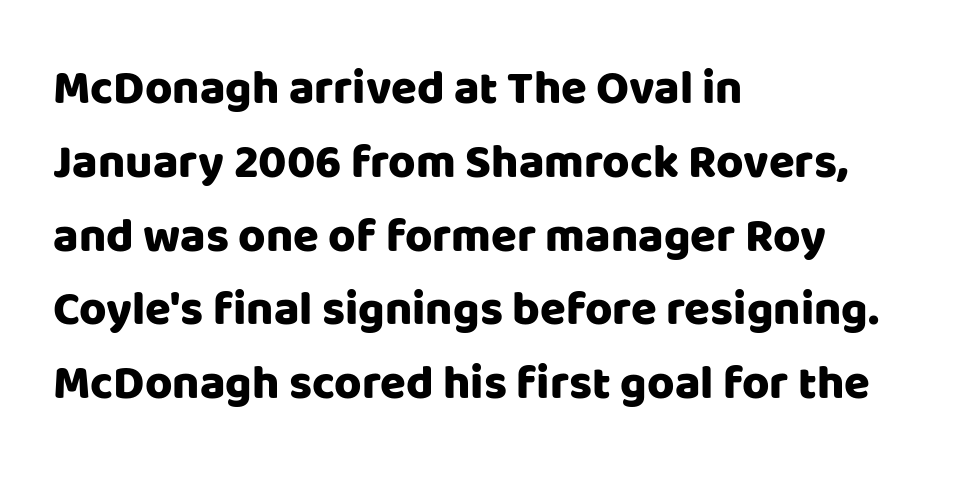
The image shows 47 px sans-serif type, upright; set left-aligned, normal line spacing (1.57x), normal letter spacing, not underlined; low stroke contrast and a large x-height.
